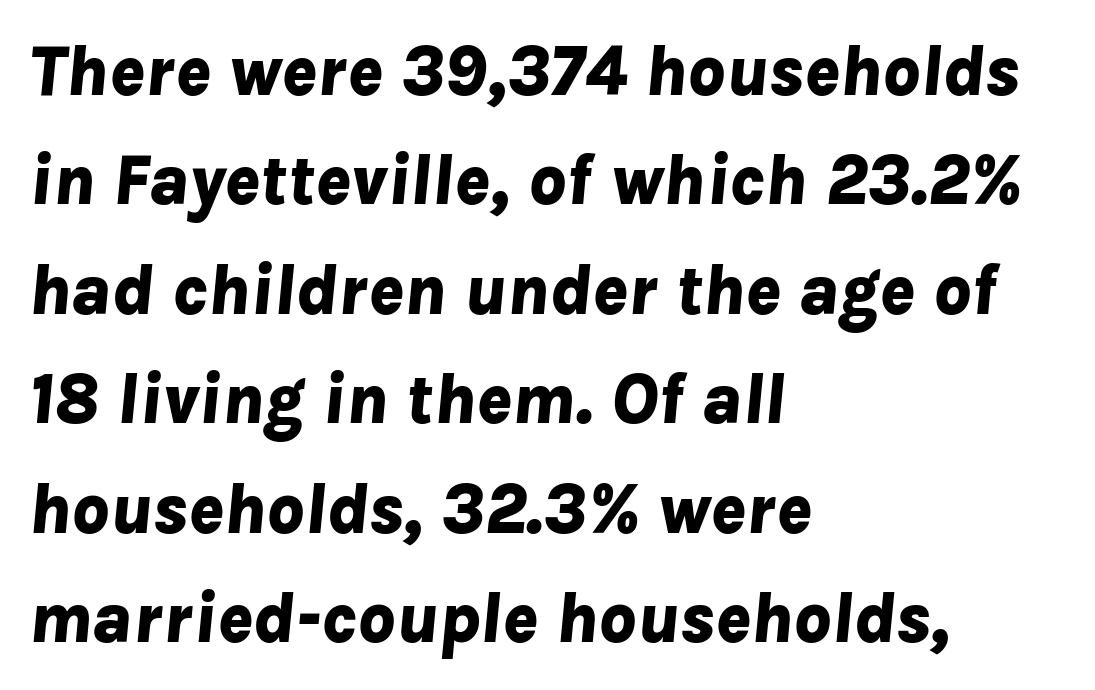
Casual observation: everything's shoved over to the left. This rendering leaves character spacing at its baseline value. The font's italic variant was chosen for this text. Normally led — the rows are evenly, conventionally spaced. Type without underlining.
